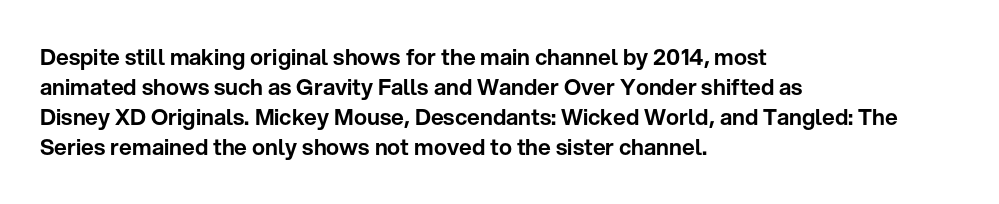
{"italic": "no", "underline": "no", "align": "left", "line_spacing": "normal", "line_spacing_ratio": 1.37, "letter_spacing": "normal", "letter_spacing_em": 0.0, "glyph_px": 22}
